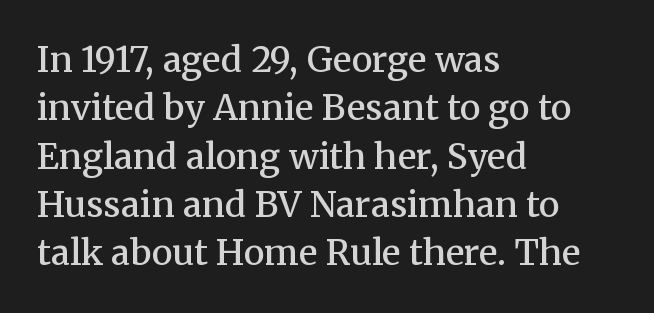
{"serif": "yes", "italic": "no", "bold": "semi", "weight": "semibold", "width": "normal", "stroke_contrast": "medium", "x_height": "medium", "monospaced": "no", "underline": "no", "align": "left", "line_spacing": "normal", "line_spacing_ratio": 1.38, "letter_spacing": "normal", "letter_spacing_em": 0.0, "glyph_px": 35}
